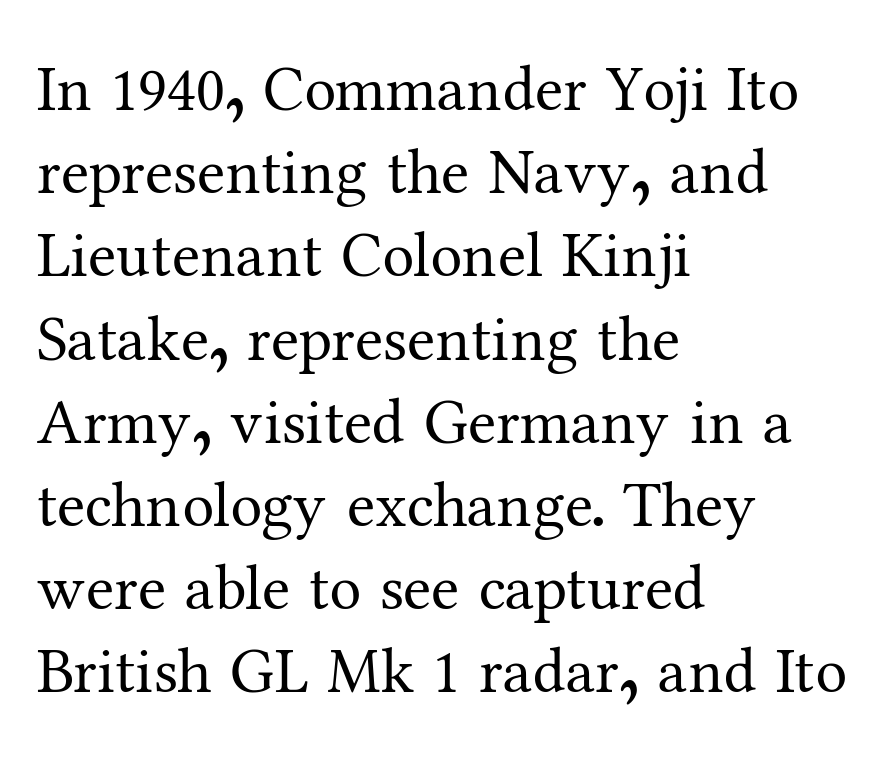
{"serif": "yes", "italic": "no", "bold": "no", "weight": "regular", "width": "normal", "stroke_contrast": "medium", "x_height": "medium", "monospaced": "no", "underline": "no", "align": "left", "line_spacing": "normal", "line_spacing_ratio": 1.3, "letter_spacing": "normal", "letter_spacing_em": 0.0, "glyph_px": 64}
